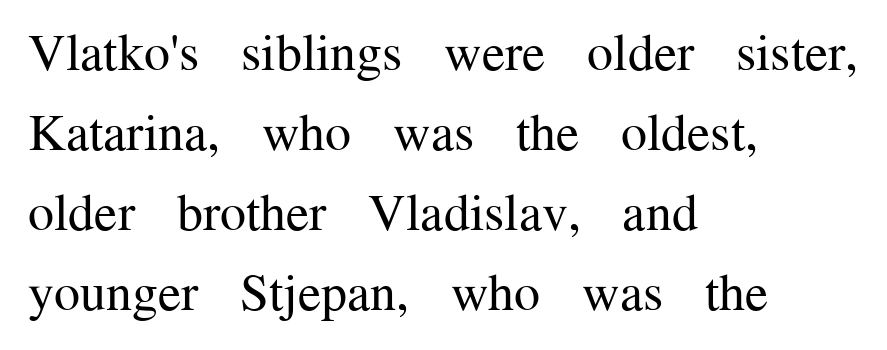
These lines are rendered in a variable-pitch font. Ordinary non-slanted type is in use. Horizontal alignment here is leftward, the default for most running prose. Are there feet on the stems? There are — it's a serif. Vertical spacing — default. The face looks like a standard text weight, possibly lighter.
